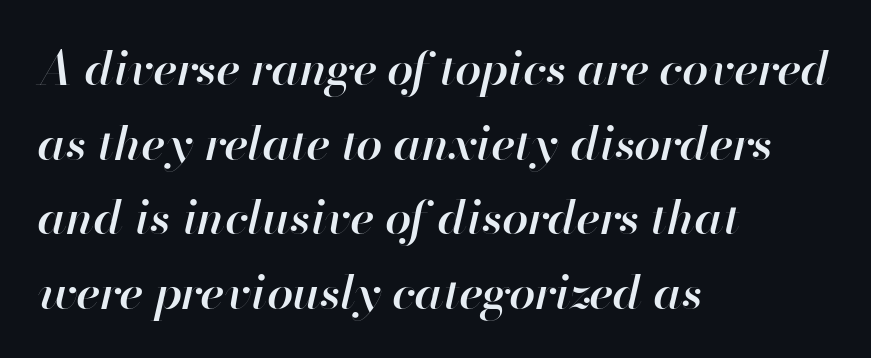
{"italic": "yes", "lean": "right", "slant_degrees": 13, "bold": "semi", "weight": "semibold", "width": "normal", "stroke_contrast": "high", "x_height": "small", "monospaced": "no", "underline": "no", "align": "left", "line_spacing": "normal", "line_spacing_ratio": 1.59, "letter_spacing": "normal", "letter_spacing_em": 0.0, "glyph_px": 47}
